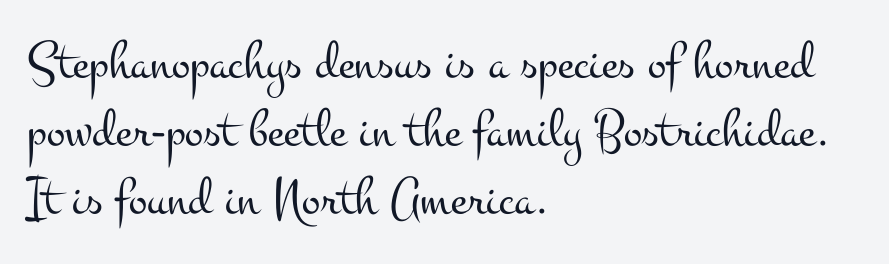
Heaviness? Minimal to ordinary, like unemphasized prose. Letter spacing: default. Note the varied advance widths — an 'i' is clearly narrower than an 'm'. Underline: absent. Does the copy run flush right? No — it runs flush left.
